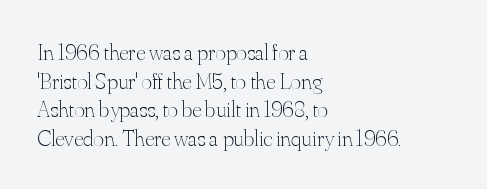
{"italic": "no", "bold": "no", "underline": "no", "align": "left", "line_spacing_ratio": 1.24, "letter_spacing": "normal", "letter_spacing_em": 0.0, "glyph_px": 23}
